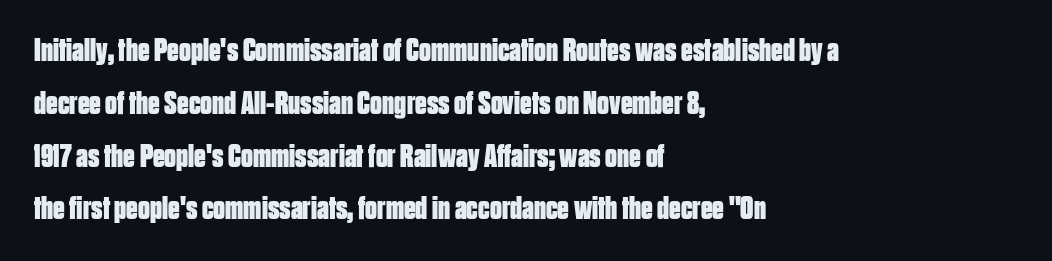
{"serif": "no", "italic": "no", "bold": "yes", "weight": "bold", "width": "condensed", "stroke_contrast": "low", "x_height": "large", "monospaced": "no", "underline": "no", "align": "left", "line_spacing": "normal", "line_spacing_ratio": 1.6, "letter_spacing": "normal", "letter_spacing_em": 0.0, "glyph_px": 33}
